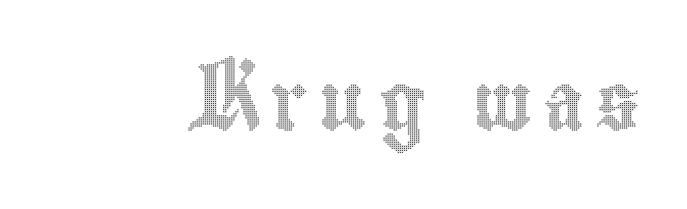
Q: Is the text italic (slanted)? A: No, it is upright.
Q: Is the text underlined? A: No.
Q: Is the spacing between letters normal or unusually wide? A: Unusually wide.
Q: Width (condensed, normal, or wide)? A: Condensed.
Q: x-height? A: Small.
Q: Monospaced? A: No.
